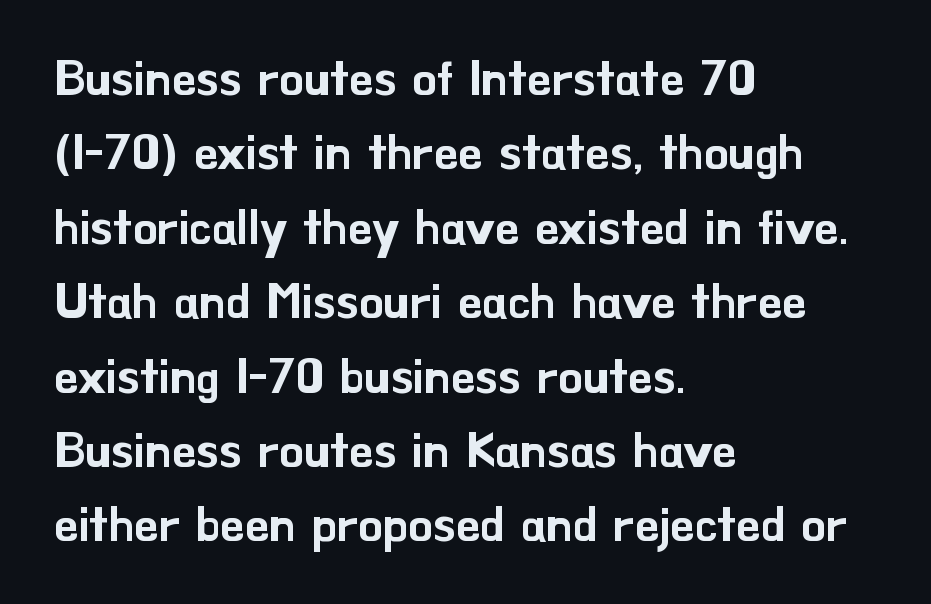
{"serif": "no", "italic": "no", "width": "normal", "stroke_contrast": "low", "x_height": "small", "monospaced": "no", "underline": "no", "align": "left", "line_spacing": "normal", "line_spacing_ratio": 1.55, "letter_spacing": "normal", "letter_spacing_em": 0.0, "glyph_px": 48}
